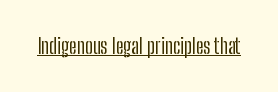
The image shows 21 px text type, upright; set normal letter spacing, underlined.
